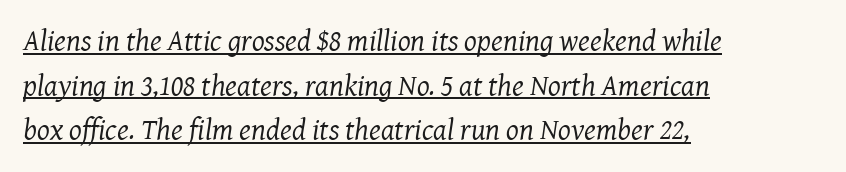
In terms of letterform style, serifs are clearly present. Is the stroke heavy? The answer is a plain regular-or-lighter. A classic flush-left, rag-right setting is used for this passage. Looks like regular typesetting: each glyph gets only the width it needs. Tracking value appears to be zero — textbook default spacing.
